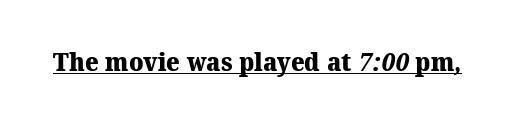
The rendering keeps characters at their native spacing. Each line of the rendering has a horizontal stroke beneath the glyphs. Every letter is thick-stroked: bold, no question.
